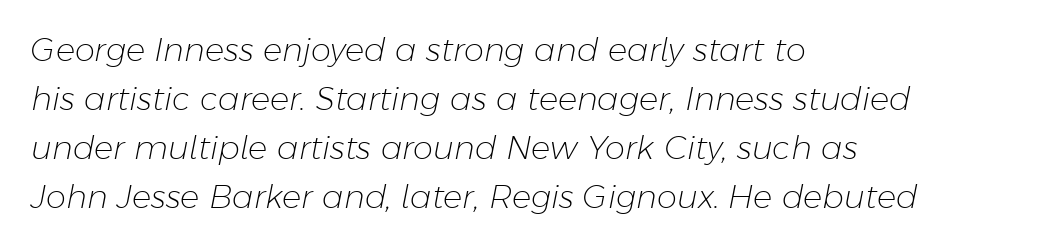
The image shows 32 px light type, italic (leaning right); set left-aligned, normal line spacing (1.53x), normal letter spacing, not underlined; low stroke contrast and a medium x-height.
